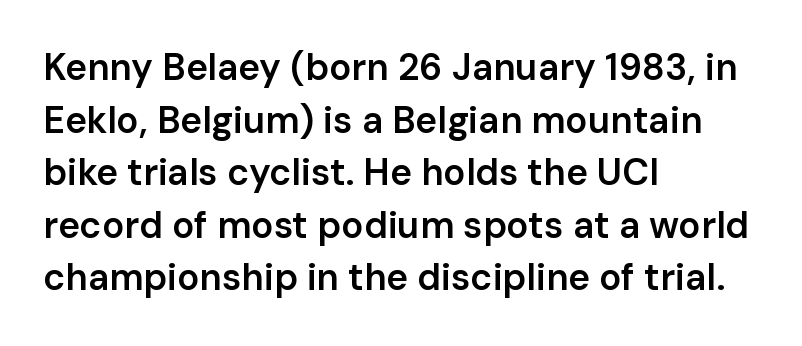
Q: Is the text bold? A: Semi-bold.
Q: Is the text italic (slanted)? A: No, it is upright.
Q: Is the typeface a serif or a sans-serif typeface? A: Sans-serif.
Q: Is the text underlined? A: No.
Q: How is the paragraph aligned? A: Left-aligned.
Q: Is the spacing between letters normal or unusually wide? A: Normal.
Q: Is the spacing between lines tight, normal or loose? A: Normal.
Q: Width (condensed, normal, or wide)? A: Normal.
Q: Stroke contrast? A: Low.
Q: x-height? A: Medium.
Q: Monospaced? A: No.
